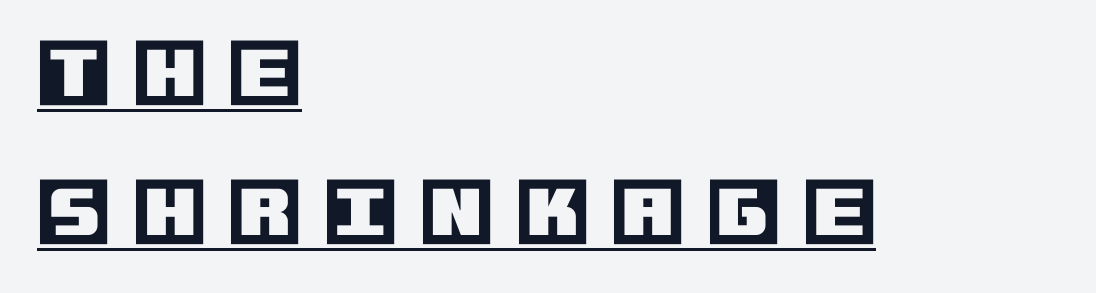
{"italic": "no", "width": "normal", "x_height": "large", "underline": "yes", "align": "left", "line_spacing_ratio": 1.85, "letter_spacing": "wide", "letter_spacing_em": 0.3, "glyph_px": 75}
